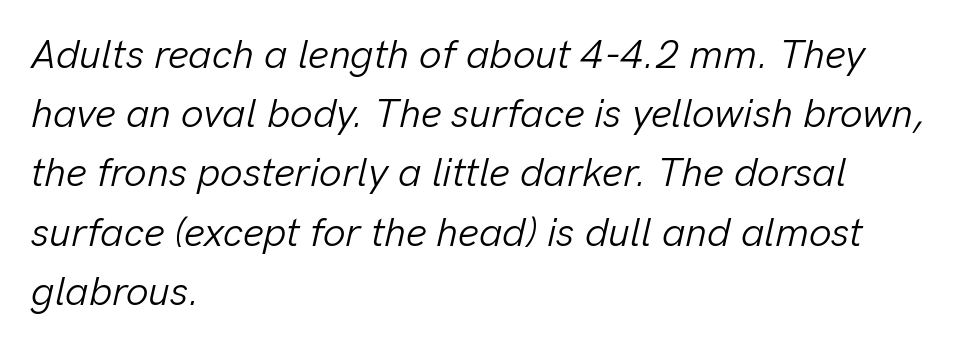
{"italic": "yes", "lean": "right", "slant_degrees": 13, "bold": "no", "weight": "light", "width": "normal", "stroke_contrast": "low", "x_height": "medium", "monospaced": "no", "underline": "no", "align": "left", "line_spacing": "normal", "line_spacing_ratio": 1.48, "letter_spacing": "normal", "letter_spacing_em": 0.0, "glyph_px": 40}
